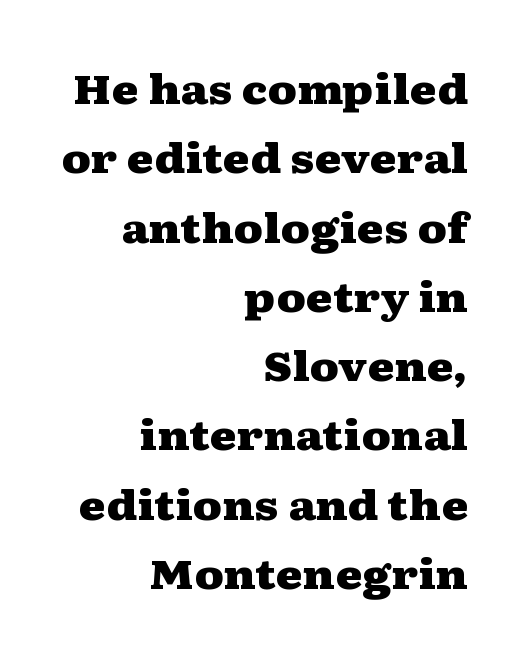
You can tell it's not italic because the verticals are truly vertical. The zone under the glyphs is completely vacant. The passage shown stacks its lines at a standard gap. Weight check: bold — yes, fully.
